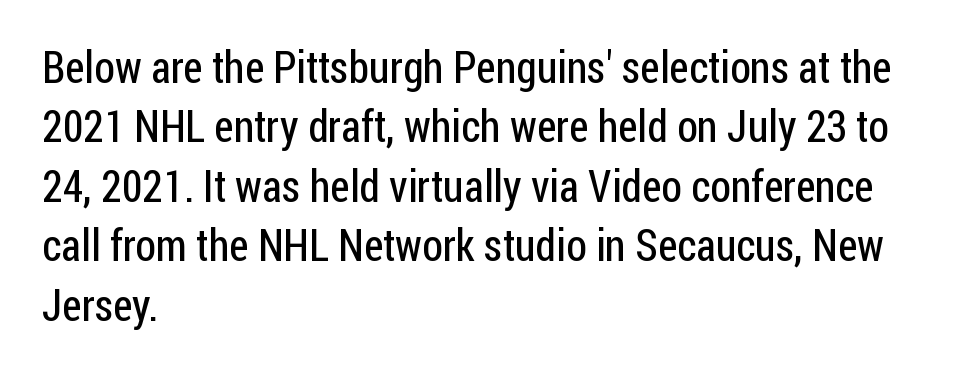
The image shows 44 px regular-weight, condensed sans-serif type, upright; set left-aligned, normal line spacing (1.35x), normal letter spacing, not underlined; low stroke contrast and a medium x-height.
